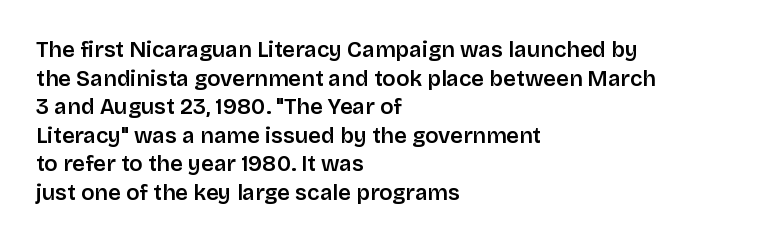
The image shows 22 px text type, upright; set left-aligned, normal line spacing (1.3x), normal letter spacing, not underlined.
